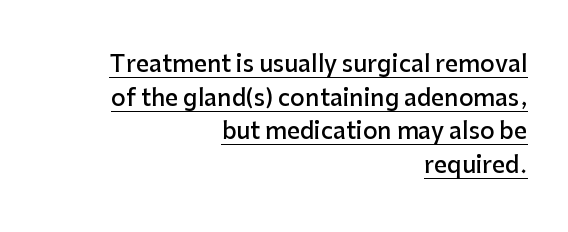
The image shows 23 px text type, upright; set right-aligned, normal line spacing (1.46x), normal letter spacing, underlined.
